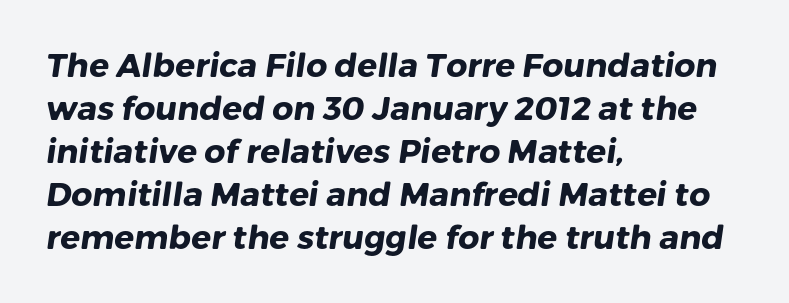
Q: Is the text bold? A: Yes.
Q: Is the typeface a serif or a sans-serif typeface? A: Sans-serif.
Q: Is the text underlined? A: No.
Q: How is the paragraph aligned? A: Left-aligned.
Q: Is the spacing between letters normal or unusually wide? A: Normal.
Q: Is the spacing between lines tight, normal or loose? A: Normal.
Q: Width (condensed, normal, or wide)? A: Normal.
Q: Stroke contrast? A: Low.
Q: x-height? A: Medium.
Q: Monospaced? A: No.
